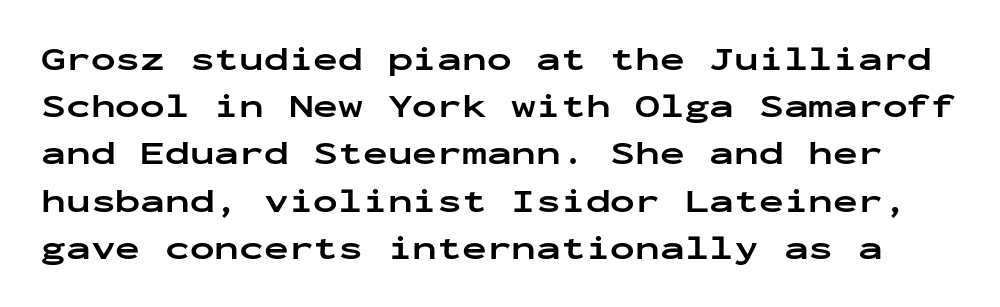
Q: Is the text bold? A: Yes.
Q: Is the text italic (slanted)? A: No, it is upright.
Q: Is the typeface a serif or a sans-serif typeface? A: Sans-serif.
Q: Is the text underlined? A: No.
Q: Is the spacing between letters normal or unusually wide? A: Normal.
Q: Is the spacing between lines tight, normal or loose? A: Normal.
Q: Width (condensed, normal, or wide)? A: Wide.
Q: Stroke contrast? A: Low.
Q: x-height? A: Medium.
Q: Monospaced? A: Yes.
